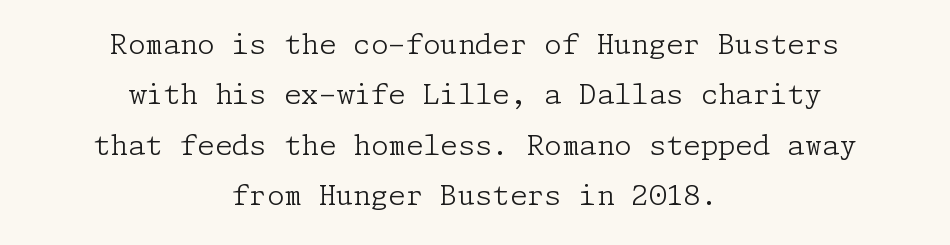
{"serif": "yes", "italic": "no", "bold": "no", "weight": "light", "width": "normal", "stroke_contrast": "low", "x_height": "medium", "underline": "no", "align": "center", "line_spacing_ratio": 1.8, "letter_spacing": "normal", "letter_spacing_em": 0.0, "glyph_px": 28}
